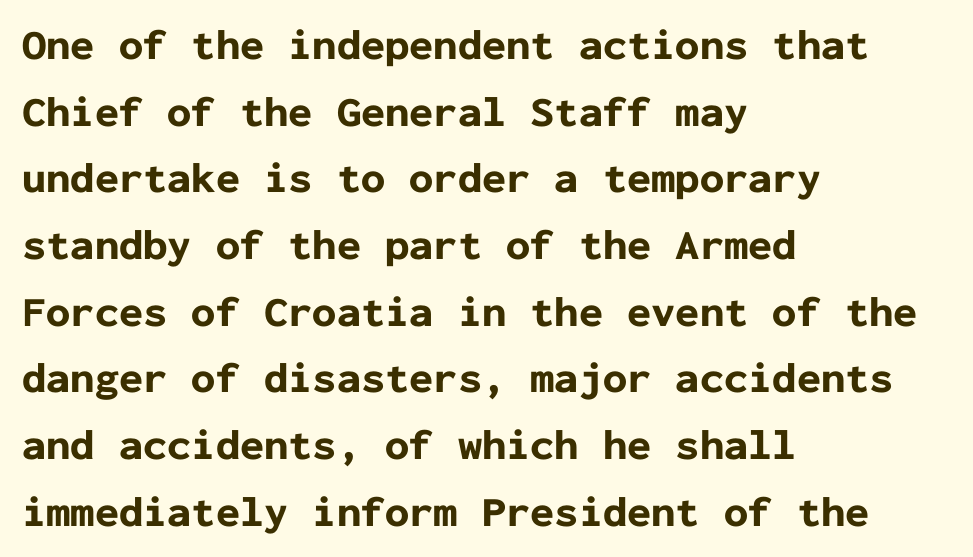
These lines stack with their left ends in a neat column. I'd describe the lettering as bold — thick and assertive. Normally led — the rows are evenly, conventionally spaced. Nobody drew a line under any word here. These lines are rendered in a fixed-pitch font. Between one letter and the next there's only the usual sliver of space.
